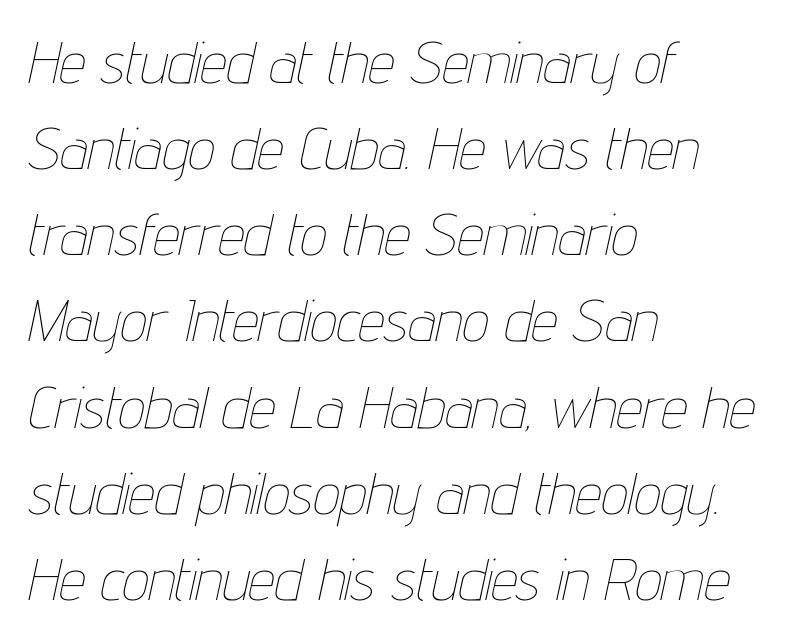
Letters have the restrained weight of plain body copy at most. This sample uses an oblique cut, with every glyph tilted off the vertical. The rows are spaced the way most documents space them. Character widths vary here, with narrow letters taking less room than wide ones.
